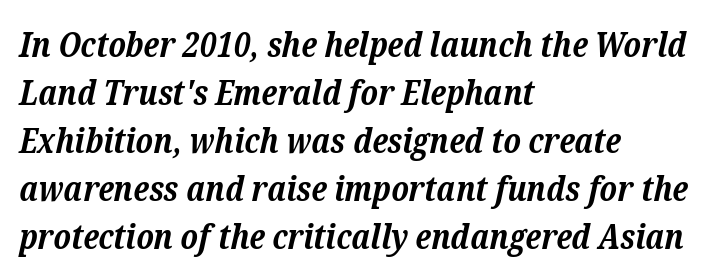
The image shows 35 px bold serif type, italic (leaning right); set left-aligned, normal line spacing (1.37x), normal letter spacing, not underlined; low stroke contrast and a medium x-height.
